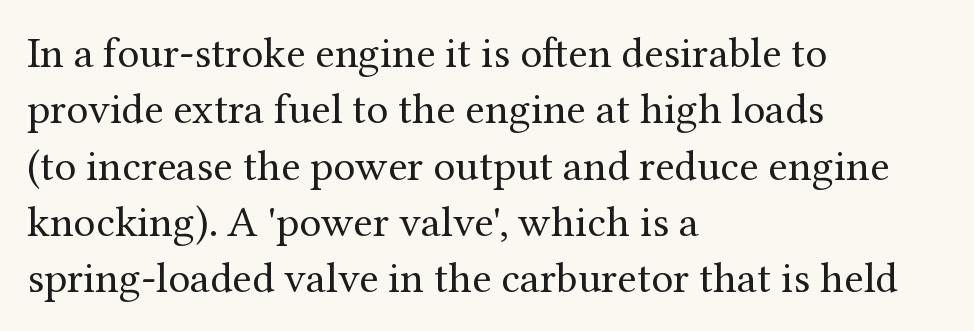
Q: Is the text bold? A: No.
Q: Is the text italic (slanted)? A: No, it is upright.
Q: Is the typeface a serif or a sans-serif typeface? A: Serif.
Q: Is the text underlined? A: No.
Q: How is the paragraph aligned? A: Left-aligned.
Q: Is the spacing between letters normal or unusually wide? A: Normal.
Q: Is the spacing between lines tight, normal or loose? A: Normal.
Q: Width (condensed, normal, or wide)? A: Normal.
Q: Stroke contrast? A: Medium.
Q: x-height? A: Medium.
Q: Monospaced? A: No.
